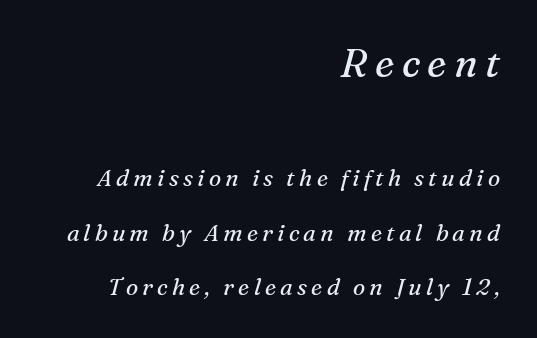
Q: Is the text bold? A: No.
Q: Is the text italic (slanted)? A: Yes, it leans right by about 16 degrees.
Q: Is the typeface a serif or a sans-serif typeface? A: Serif.
Q: Is the text underlined? A: No.
Q: How is the paragraph aligned? A: Right-aligned.
Q: Is the spacing between lines tight, normal or loose? A: Loose.
Q: Which block of text is set in a larger size, the first (top) or the second (bottom)? A: The first (top) one.
Q: Width (condensed, normal, or wide)? A: Normal.
Q: Stroke contrast? A: Medium.
Q: x-height? A: Medium.
Q: Monospaced? A: No.
